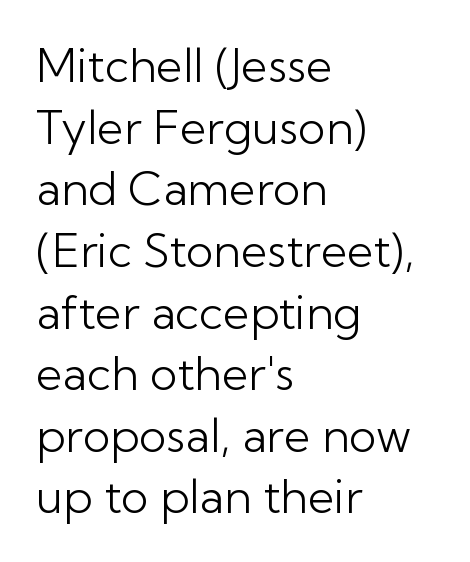
Check under the words: just untouched page. What's the leading like? Ordinary, nothing unusual. Weight class: somewhere from thin through regular. Line starts are locked; line ends wander. The lettering holds an erect, upright posture throughout. The gaps between neighbouring characters are ordinary and unremarkable.
